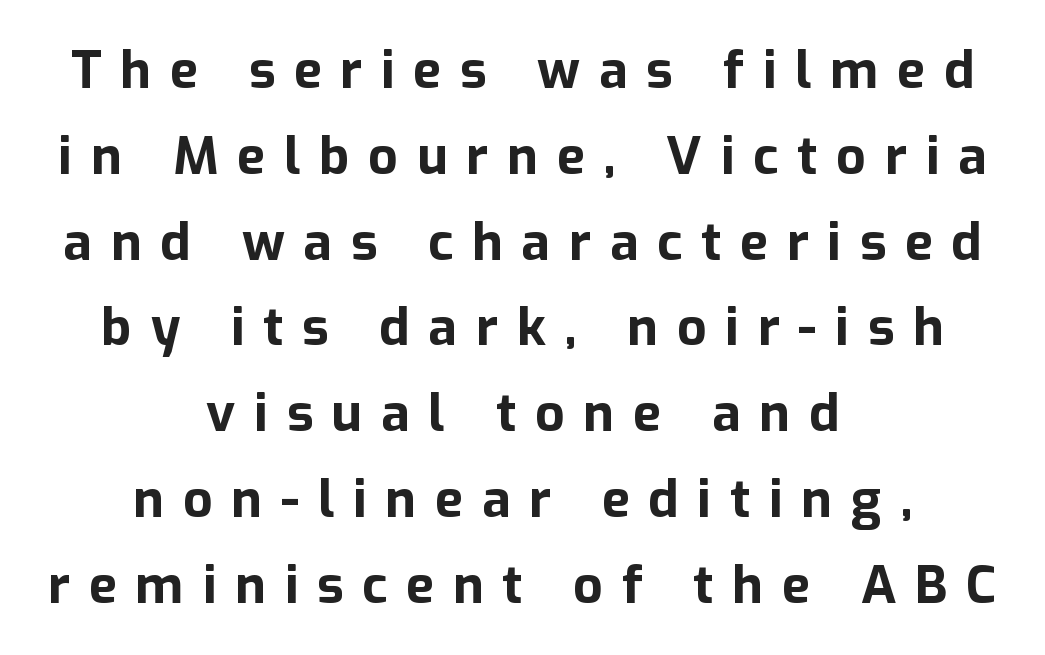
{"serif": "no", "italic": "no", "bold": "yes", "weight": "bold", "width": "normal", "stroke_contrast": "low", "x_height": "medium", "monospaced": "no", "underline": "no", "align": "center", "line_spacing": "normal", "line_spacing_ratio": 1.65, "letter_spacing": "wide", "letter_spacing_em": 0.36, "glyph_px": 52}
